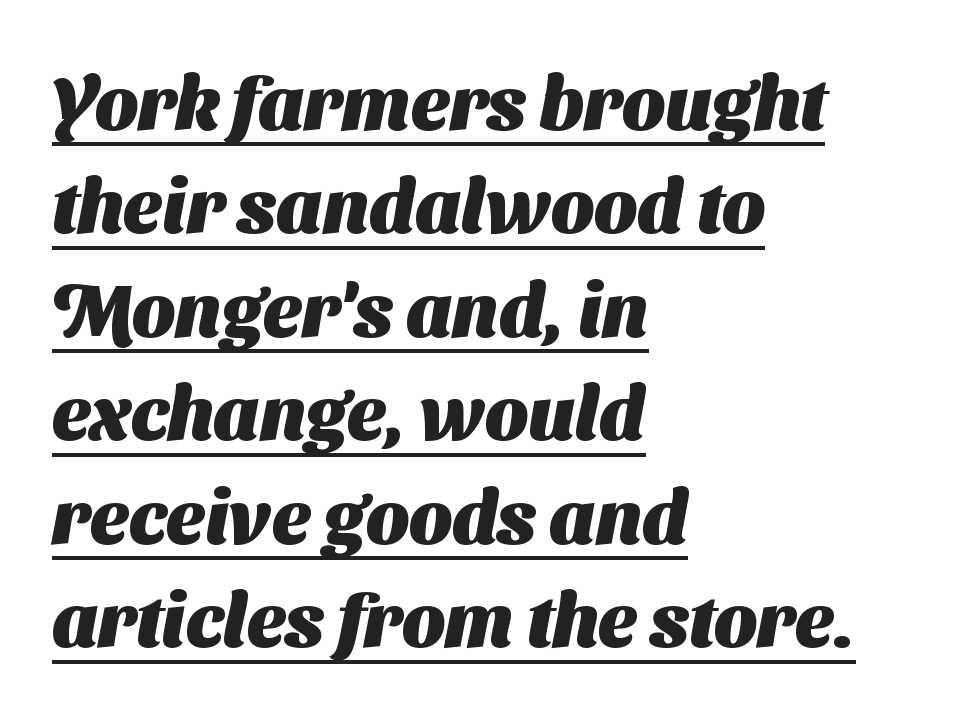
{"serif": "no", "bold": "yes", "weight": "heavy", "width": "normal", "stroke_contrast": "medium", "x_height": "medium", "monospaced": "no", "underline": "yes", "align": "left", "line_spacing": "normal", "line_spacing_ratio": 1.38, "letter_spacing": "normal", "letter_spacing_em": 0.0, "glyph_px": 75}
